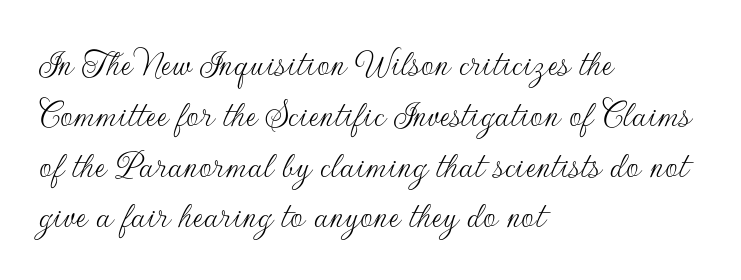
Q: Is the text bold? A: No.
Q: Is the text italic (slanted)? A: Yes.
Q: Is the typeface a serif or a sans-serif typeface? A: Sans-serif.
Q: Is the text underlined? A: No.
Q: How is the paragraph aligned? A: Left-aligned.
Q: Is the spacing between letters normal or unusually wide? A: Normal.
Q: Is the spacing between lines tight, normal or loose? A: Normal.
Q: Width (condensed, normal, or wide)? A: Normal.
Q: Stroke contrast? A: Low.
Q: x-height? A: Small.
Q: Monospaced? A: No.
